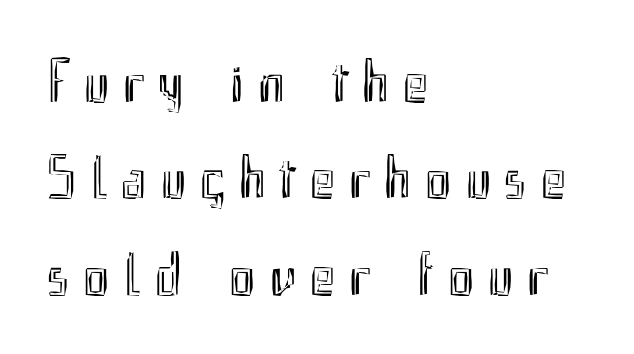
{"italic": "no", "width": "condensed", "x_height": "small", "monospaced": "no", "underline": "no", "align": "left", "line_spacing": "normal", "line_spacing_ratio": 1.58, "letter_spacing": "wide", "letter_spacing_em": 0.23, "glyph_px": 61}
